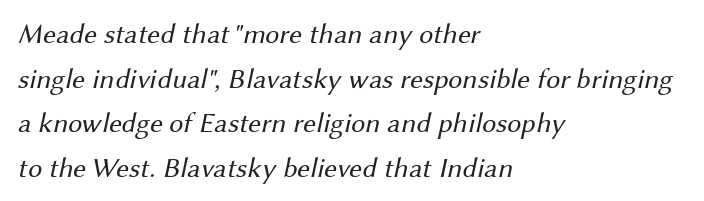
The image shows 28 px regular-weight sans-serif type; set left-aligned, normal line spacing (1.59x), normal letter spacing, not underlined; medium stroke contrast and a medium x-height.
